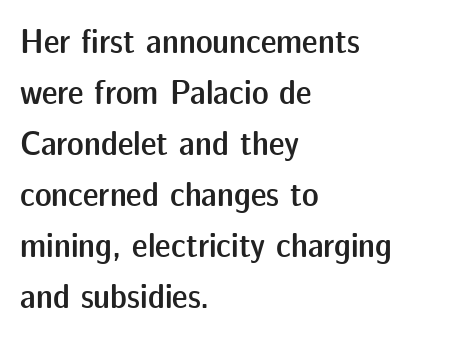
{"serif": "no", "italic": "no", "bold": "semi", "weight": "semibold", "width": "normal", "stroke_contrast": "low", "x_height": "medium", "monospaced": "no", "underline": "no", "align": "left", "line_spacing": "normal", "line_spacing_ratio": 1.46, "letter_spacing": "normal", "letter_spacing_em": 0.0, "glyph_px": 35}
